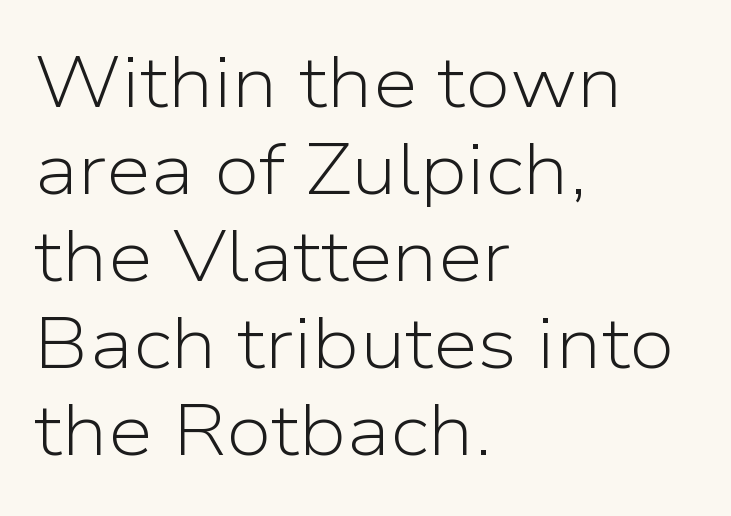
The type is set solid horizontally, with unmodified tracking. The typeface chosen for these lines omits serifs. Ascenders rise straight up at ninety degrees. Plain, unruled lines of type.
